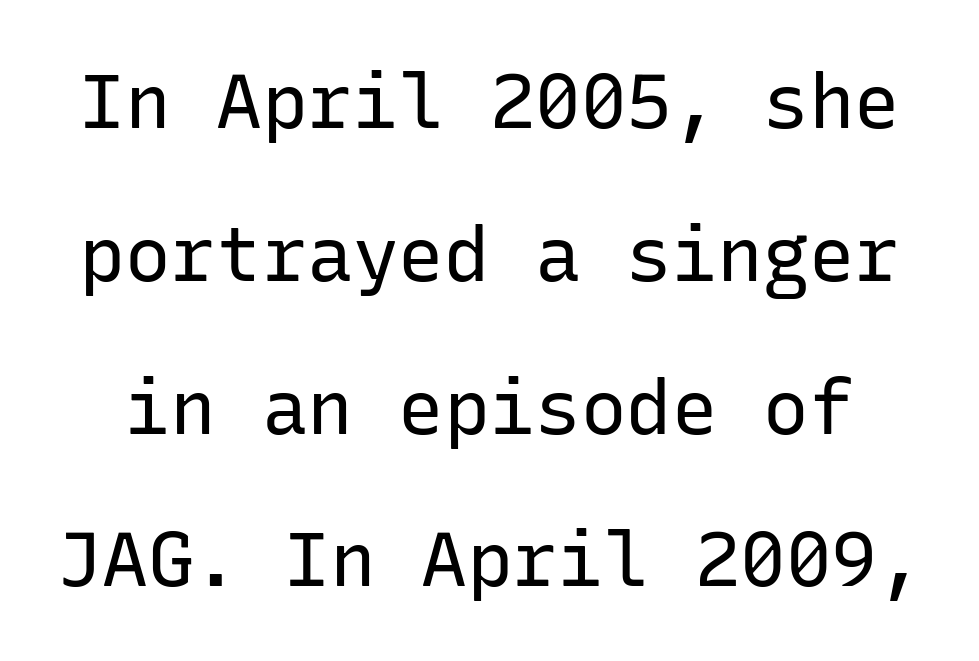
{"serif": "no", "italic": "no", "bold": "no", "weight": "regular", "width": "normal", "stroke_contrast": "low", "x_height": "medium", "monospaced": "yes", "underline": "no", "line_spacing": "loose", "line_spacing_ratio": 2.01, "letter_spacing": "normal", "letter_spacing_em": 0.0, "glyph_px": 76}
